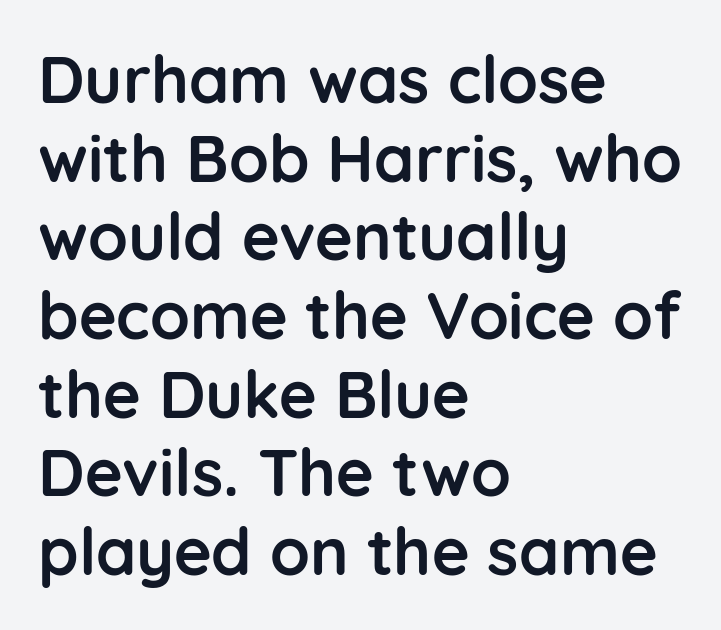
The image shows 65 px semibold sans-serif type, upright; set left-aligned, line spacing 1.21x, normal letter spacing, not underlined; low stroke contrast and a medium x-height.
